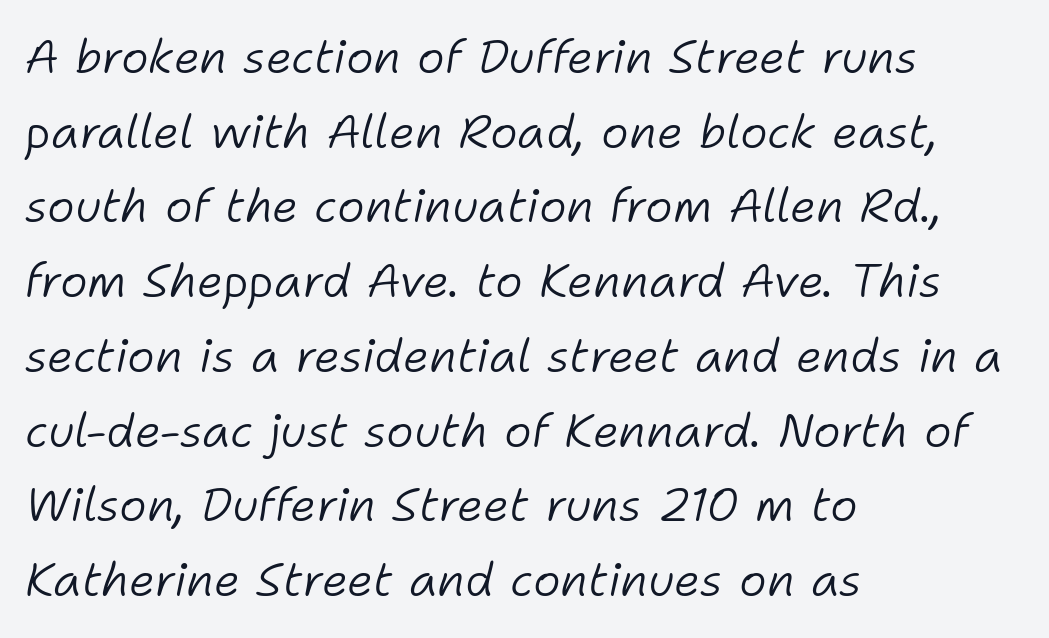
Q: Is the text bold? A: No.
Q: Is the text italic (slanted)? A: Yes, it leans right by about 11 degrees.
Q: Is the text underlined? A: No.
Q: How is the paragraph aligned? A: Left-aligned.
Q: Is the spacing between letters normal or unusually wide? A: Normal.
Q: Is the spacing between lines tight, normal or loose? A: Normal.
Q: Width (condensed, normal, or wide)? A: Normal.
Q: Stroke contrast? A: Low.
Q: x-height? A: Medium.
Q: Monospaced? A: No.
